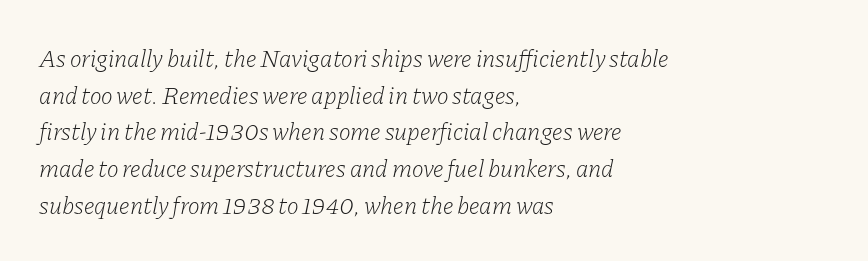
Which margin do the lines hug? The left one — the right edge is uneven. Spacing between characters is what you'd get straight out of the box. Tall strokes in this sample are angled rather than plumb. Glance below the letters and you will spot only blank space. The rows are spaced the way most documents space them.
